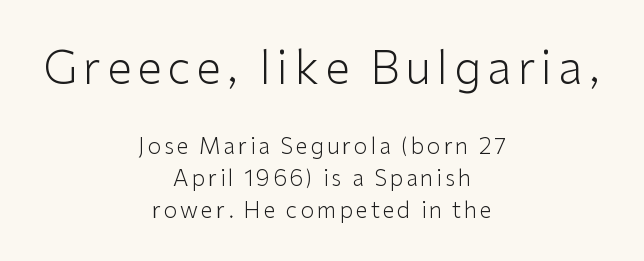
The image shows 45 px light sans-serif type, upright; set centered, normal line spacing (1.45x), not underlined; the first (top) block is 2.05x larger; low stroke contrast and a medium x-height.
